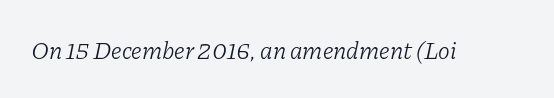
The image shows 25 px text type, italic (leaning right); set normal letter spacing, not underlined.
